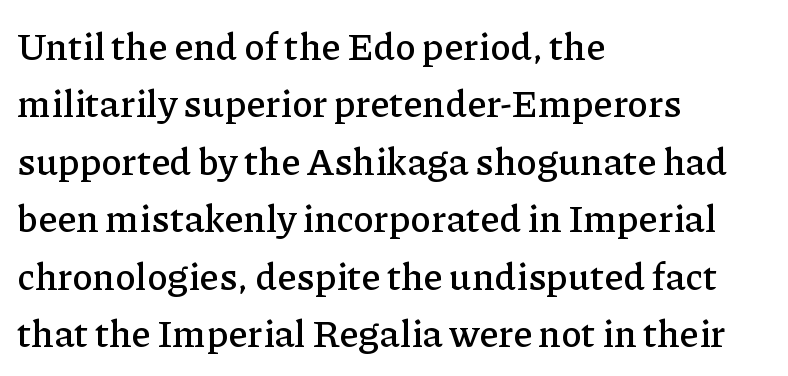
{"serif": "yes", "italic": "no", "width": "normal", "stroke_contrast": "low", "x_height": "medium", "monospaced": "no", "underline": "no", "align": "left", "line_spacing": "normal", "line_spacing_ratio": 1.51, "letter_spacing": "normal", "letter_spacing_em": 0.0, "glyph_px": 38}
